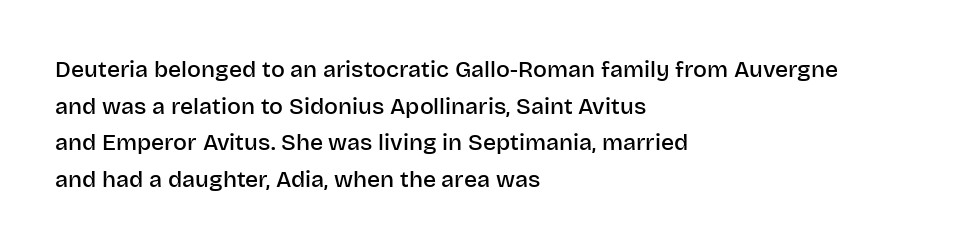
The image shows 23 px text type, upright; set left-aligned, normal line spacing (1.59x), normal letter spacing, not underlined.
